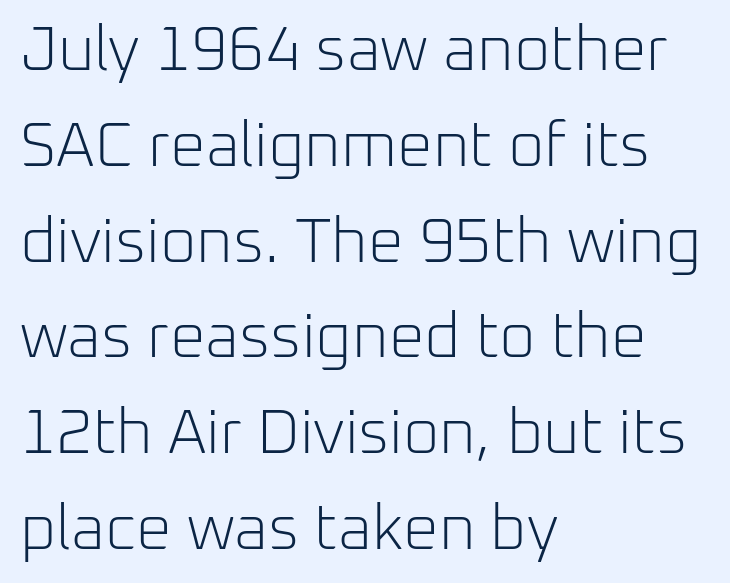
The image shows 63 px light sans-serif type, upright; set left-aligned, normal line spacing (1.52x), normal letter spacing, not underlined; low stroke contrast and a medium x-height.
